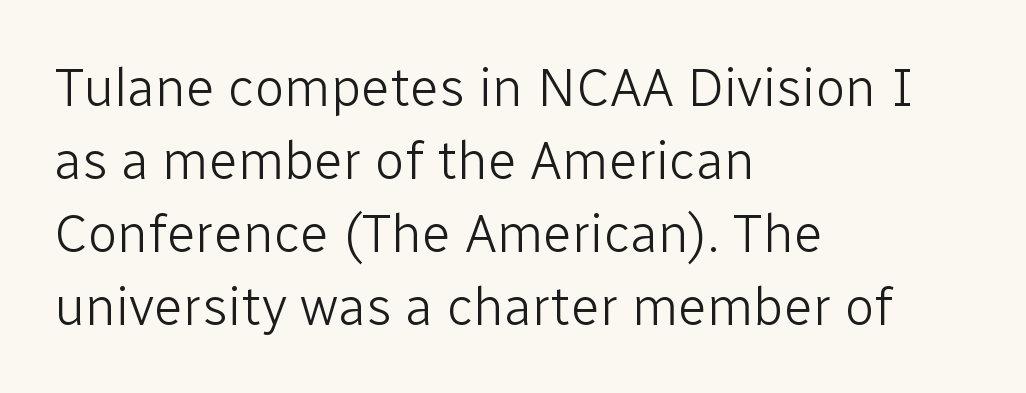
The image shows 54 px light sans-serif type, upright; set left-aligned, normal line spacing (1.35x), normal letter spacing, not underlined; low stroke contrast and a medium x-height.
